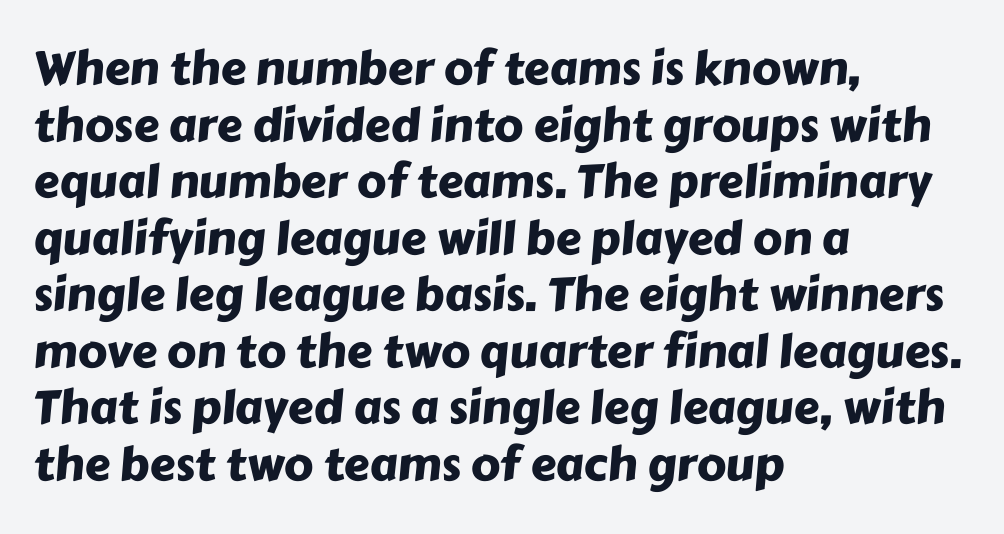
Q: Is the typeface a serif or a sans-serif typeface? A: Sans-serif.
Q: Is the text underlined? A: No.
Q: How is the paragraph aligned? A: Left-aligned.
Q: Is the spacing between letters normal or unusually wide? A: Normal.
Q: Width (condensed, normal, or wide)? A: Normal.
Q: Stroke contrast? A: Low.
Q: x-height? A: Medium.
Q: Monospaced? A: No.
